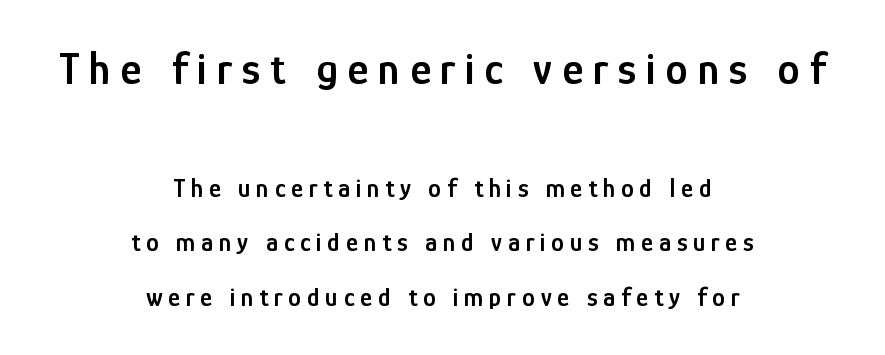
The image shows 45 px semibold, condensed sans-serif type, upright; set centered, loose line spacing (2.09x), unusually wide letter spacing (+0.22 em), not underlined; the first (top) block is 1.73x larger; low stroke contrast and a medium x-height.
